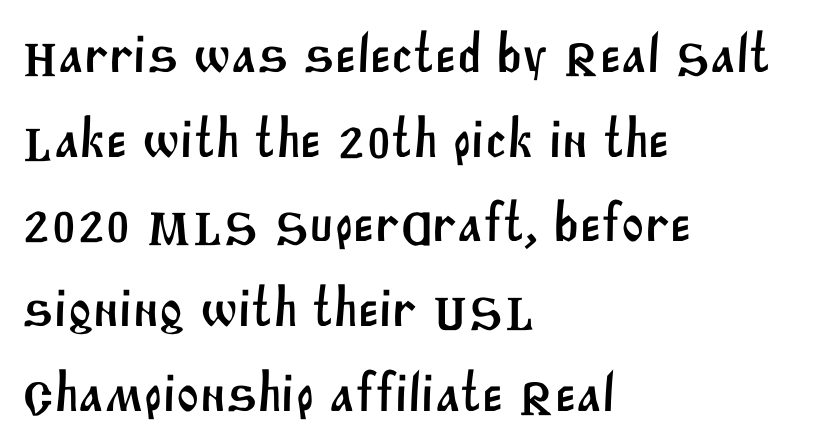
{"serif": "no", "width": "normal", "stroke_contrast": "medium", "x_height": "large", "monospaced": "no", "underline": "no", "align": "left", "line_spacing": "normal", "line_spacing_ratio": 1.54, "letter_spacing": "normal", "letter_spacing_em": 0.0, "glyph_px": 55}
